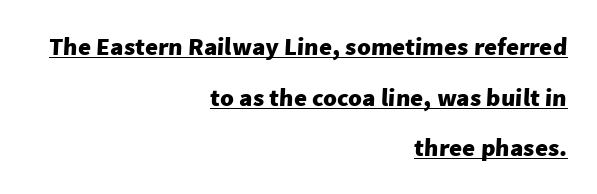
Q: Is the text bold? A: Yes.
Q: Is the text underlined? A: Yes.
Q: How is the paragraph aligned? A: Right-aligned.
Q: Is the spacing between letters normal or unusually wide? A: Normal.
Q: Is the spacing between lines tight, normal or loose? A: Loose.
